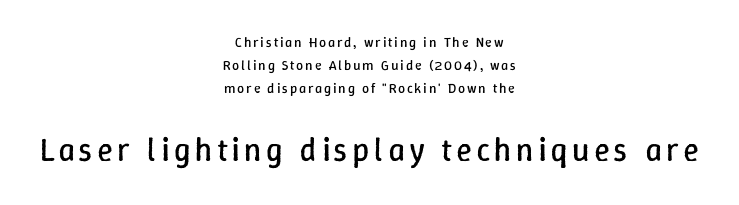
The image shows 33 px regular-weight type, upright; set centered, normal line spacing (1.64x), not underlined; the second (bottom) block is 2.36x larger; low stroke contrast and a medium x-height.
